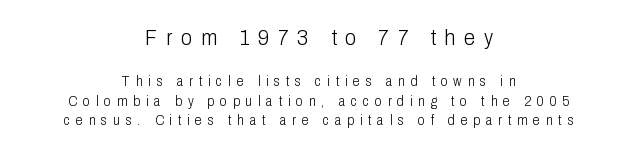
Q: Is the text bold? A: No.
Q: Is the text italic (slanted)? A: No, it is upright.
Q: Is the text underlined? A: No.
Q: How is the paragraph aligned? A: Centered.
Q: Is the spacing between letters normal or unusually wide? A: Unusually wide.
Q: Is the spacing between lines tight, normal or loose? A: Normal.
Q: Which block of text is set in a larger size, the first (top) or the second (bottom)? A: The first (top) one.
